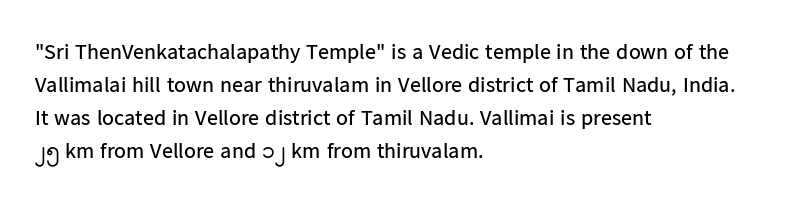
{"italic": "no", "bold": "no", "underline": "no", "align": "left", "line_spacing": "normal", "line_spacing_ratio": 1.5, "letter_spacing": "normal", "letter_spacing_em": 0.0, "glyph_px": 22}
